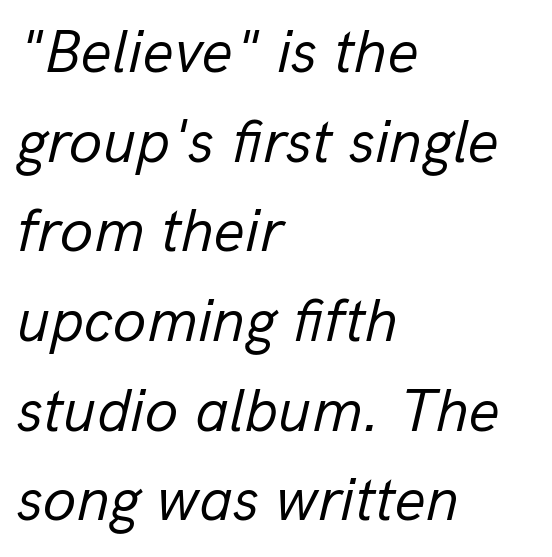
Q: Is the text bold? A: No.
Q: Is the text italic (slanted)? A: Yes, it leans right by about 13 degrees.
Q: Is the text underlined? A: No.
Q: How is the paragraph aligned? A: Left-aligned.
Q: Is the spacing between letters normal or unusually wide? A: Normal.
Q: Is the spacing between lines tight, normal or loose? A: Normal.
Q: Width (condensed, normal, or wide)? A: Normal.
Q: Stroke contrast? A: Low.
Q: x-height? A: Medium.
Q: Monospaced? A: No.
